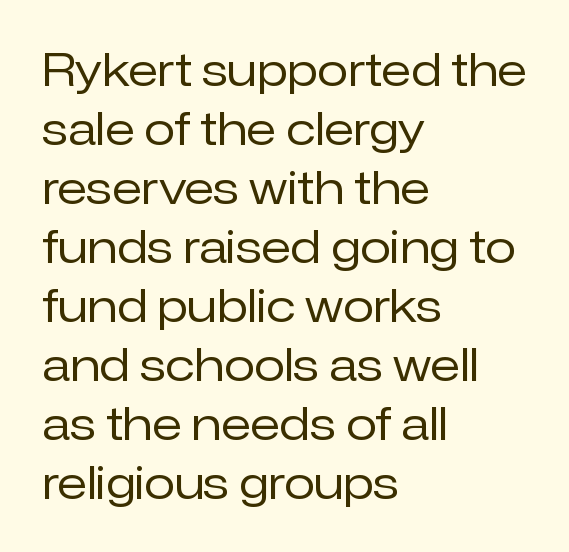
{"serif": "no", "italic": "no", "bold": "no", "weight": "regular", "width": "normal", "stroke_contrast": "low", "x_height": "medium", "monospaced": "no", "underline": "no", "align": "left", "line_spacing": "normal", "line_spacing_ratio": 1.31, "letter_spacing": "normal", "letter_spacing_em": 0.0, "glyph_px": 45}
